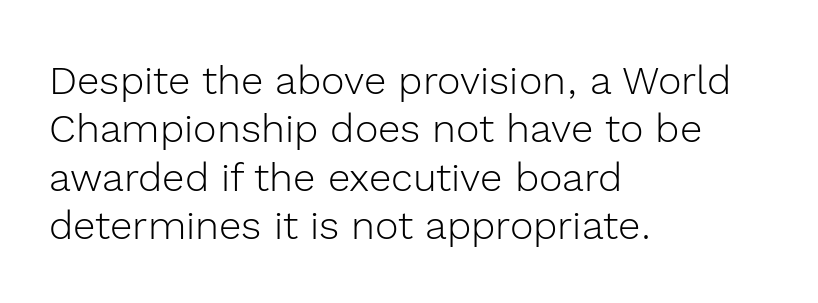
All the whitespace from short lines collects on the right. This sample uses an upright cut, with every glyph sitting square on the baseline. The passage shown is typed in a proportional face where columns would drift. Has an underline been added? It has not. Nothing sits at the stroke ends, so this counts as sans-serif. The cut favours lightness, reaching ordinary text weight at its darkest.
